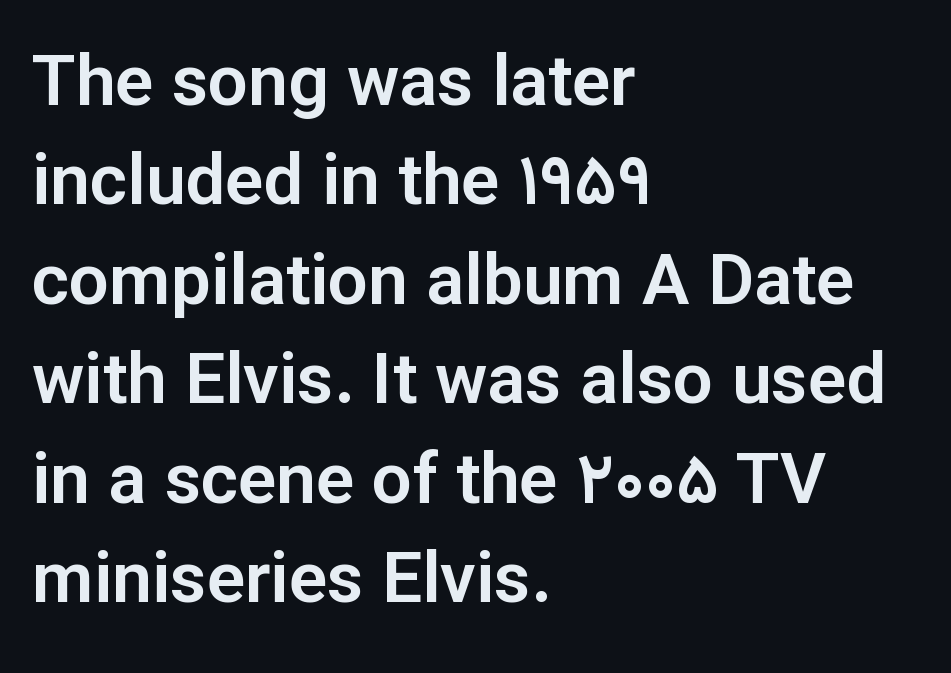
{"serif": "no", "italic": "no", "width": "normal", "stroke_contrast": "low", "x_height": "medium", "monospaced": "no", "underline": "no", "align": "left", "line_spacing": "normal", "line_spacing_ratio": 1.4, "letter_spacing": "normal", "letter_spacing_em": 0.0, "glyph_px": 71}
